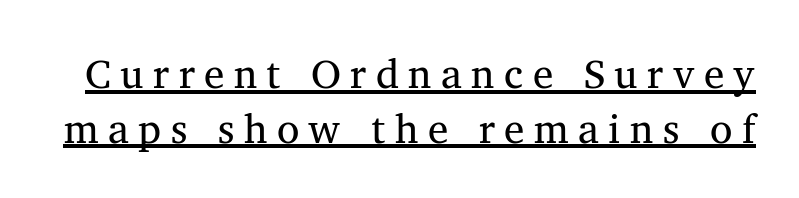
{"serif": "yes", "italic": "no", "bold": "no", "weight": "regular", "width": "normal", "stroke_contrast": "medium", "x_height": "medium", "monospaced": "no", "underline": "yes", "line_spacing": "normal", "line_spacing_ratio": 1.33, "letter_spacing": "wide", "letter_spacing_em": 0.23, "glyph_px": 41}
